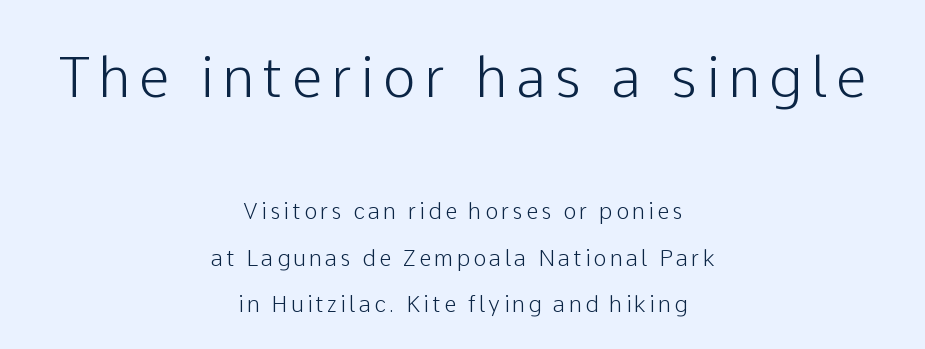
Centered paragraph, ragged on both sides. Of the two passages, the one on top uses the larger point size. The characters display no serif detailing; their extremities are plain. Looks like regular typesetting: each glyph gets only the width it needs.
